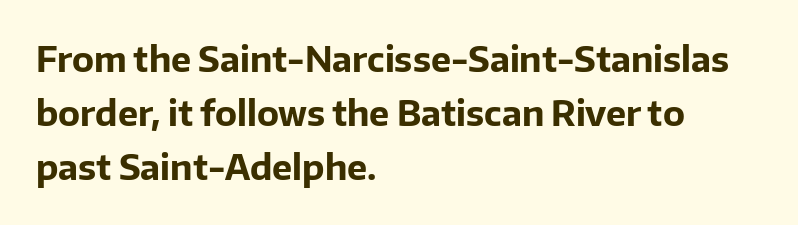
The image shows 34 px bold sans-serif type, upright; set left-aligned, normal line spacing (1.59x), normal letter spacing, not underlined; low stroke contrast and a medium x-height.
